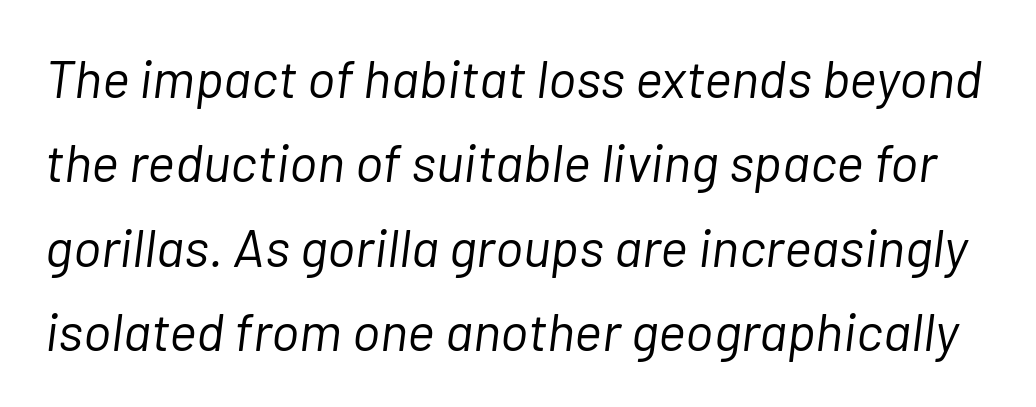
The image shows 53 px light type, italic (leaning right); set normal line spacing (1.59x), normal letter spacing, not underlined; low stroke contrast and a medium x-height.
